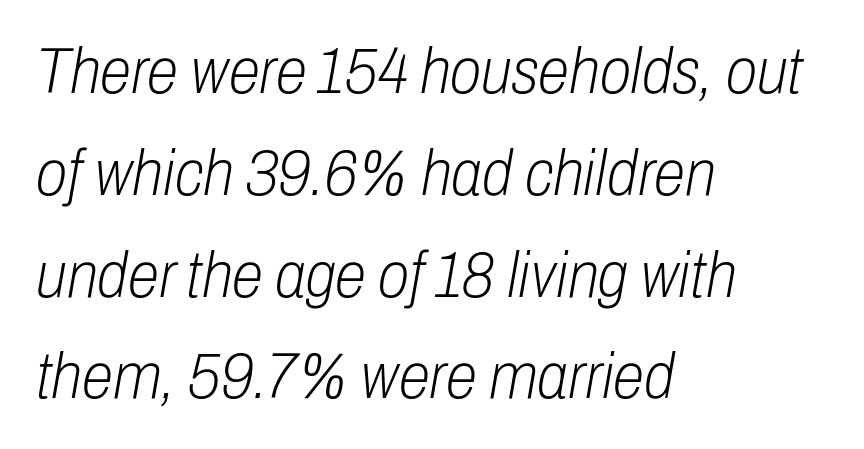
Q: Is the text bold? A: No.
Q: Is the text italic (slanted)? A: Yes, it leans right by about 10 degrees.
Q: Is the text underlined? A: No.
Q: How is the paragraph aligned? A: Left-aligned.
Q: Is the spacing between letters normal or unusually wide? A: Normal.
Q: Is the spacing between lines tight, normal or loose? A: Normal.
Q: Width (condensed, normal, or wide)? A: Condensed.
Q: Stroke contrast? A: Low.
Q: x-height? A: Medium.
Q: Monospaced? A: No.
